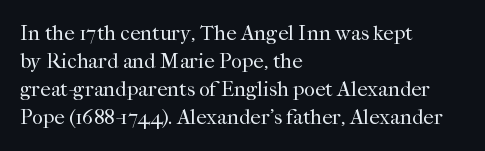
{"italic": "no", "bold": "no", "underline": "no", "align": "left", "line_spacing": "normal", "line_spacing_ratio": 1.34, "letter_spacing": "normal", "letter_spacing_em": 0.0, "glyph_px": 21}
